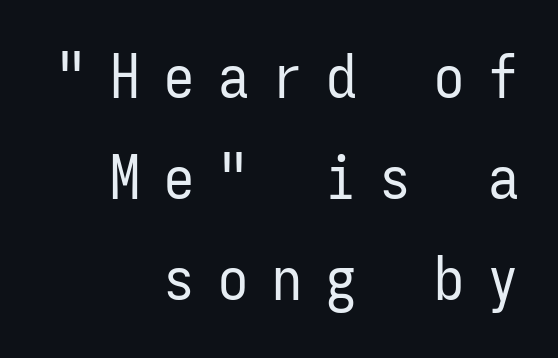
This is roman type, the default non-slanted kind. This sample has the even, mechanical cadence of fixed-width lettering. Type without underlining. Stem width sits at or under what a default text font uses. The compositor pushed each line to the right boundary.
